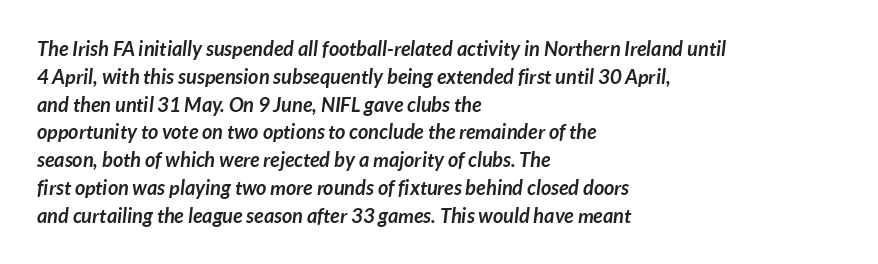
{"bold": "yes", "underline": "no", "align": "left", "line_spacing": "normal", "line_spacing_ratio": 1.39, "letter_spacing": "normal", "letter_spacing_em": 0.0, "glyph_px": 20}
